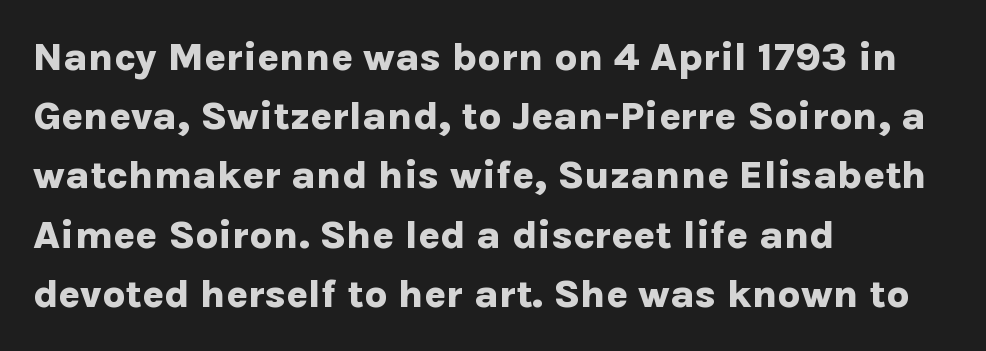
{"serif": "no", "italic": "no", "bold": "yes", "weight": "bold", "width": "normal", "stroke_contrast": "low", "x_height": "medium", "monospaced": "no", "underline": "no", "align": "left", "line_spacing": "normal", "line_spacing_ratio": 1.48, "letter_spacing": "normal", "letter_spacing_em": 0.0, "glyph_px": 40}
